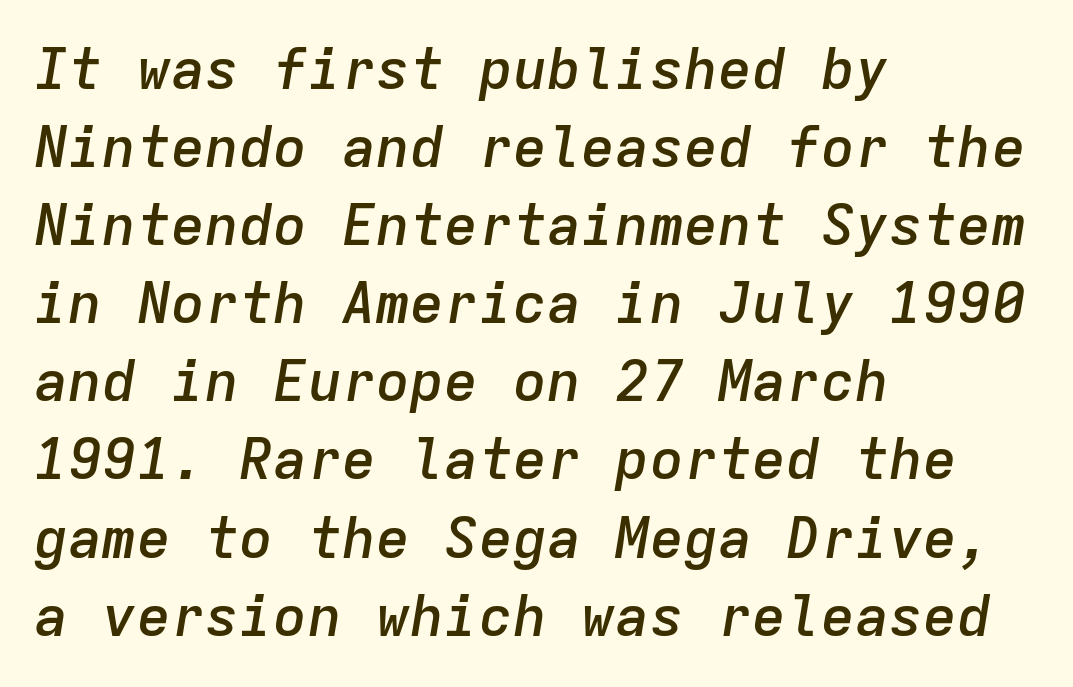
The image shows 57 px semibold type, italic (leaning right), monospaced; set left-aligned, normal line spacing (1.37x), normal letter spacing, not underlined; low stroke contrast and a medium x-height.
